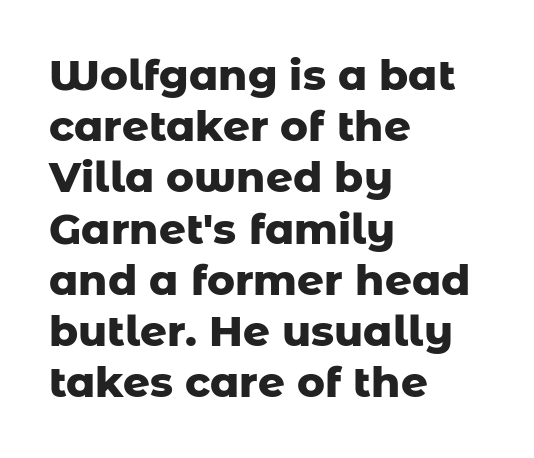
The image shows 42 px heavy sans-serif type, upright; set left-aligned, line spacing 1.22x, normal letter spacing, not underlined; low stroke contrast and a medium x-height.
